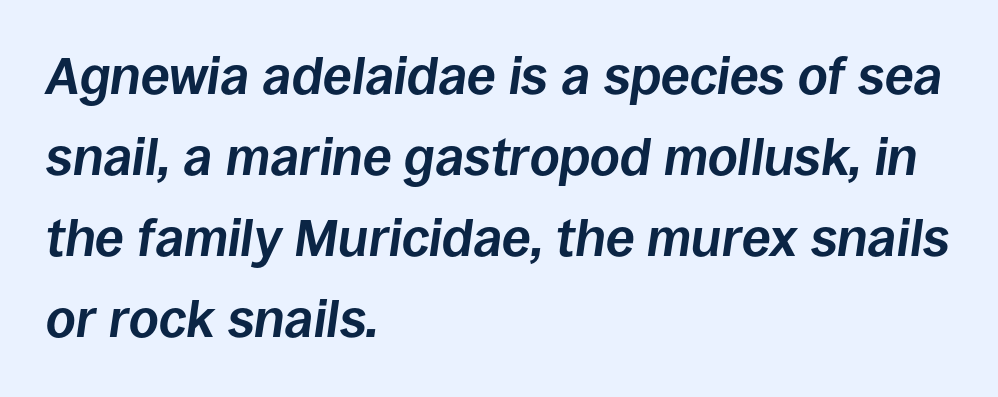
Q: Is the text bold? A: Yes.
Q: Is the text italic (slanted)? A: Yes, it leans right by about 8 degrees.
Q: Is the text underlined? A: No.
Q: How is the paragraph aligned? A: Left-aligned.
Q: Is the spacing between letters normal or unusually wide? A: Normal.
Q: Is the spacing between lines tight, normal or loose? A: Normal.
Q: Width (condensed, normal, or wide)? A: Normal.
Q: Stroke contrast? A: Low.
Q: x-height? A: Large.
Q: Monospaced? A: No.
